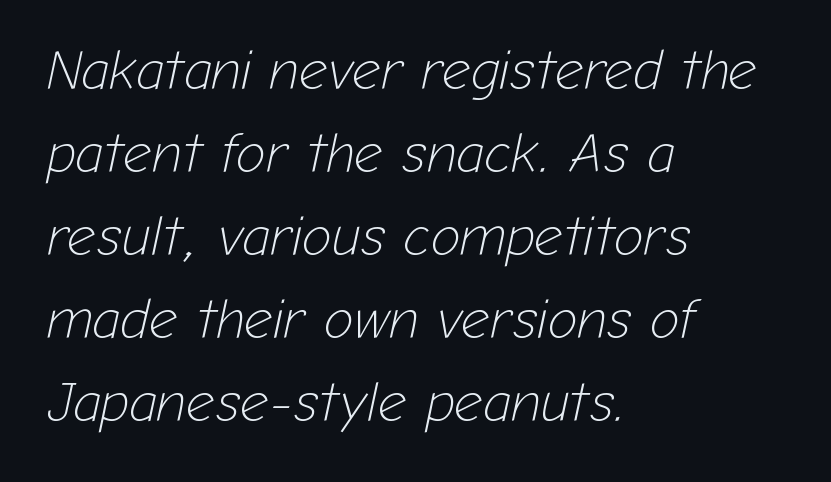
Posture: slanted. This sample uses plain, unmodified letter spacing. Summary of weight: not heavy and not bold. If you drew a ruler down the left edge, every line would touch it. Quick note: underline off.
